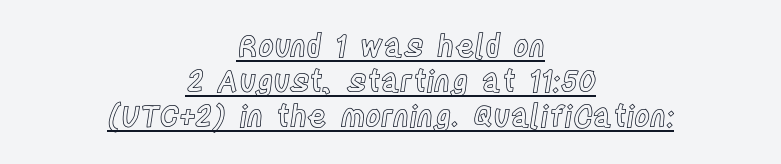
Q: Is the text italic (slanted)? A: Yes.
Q: Is the text underlined? A: Yes.
Q: How is the paragraph aligned? A: Centered.
Q: Is the spacing between letters normal or unusually wide? A: Normal.
Q: Width (condensed, normal, or wide)? A: Condensed.
Q: x-height? A: Large.
Q: Monospaced? A: No.
